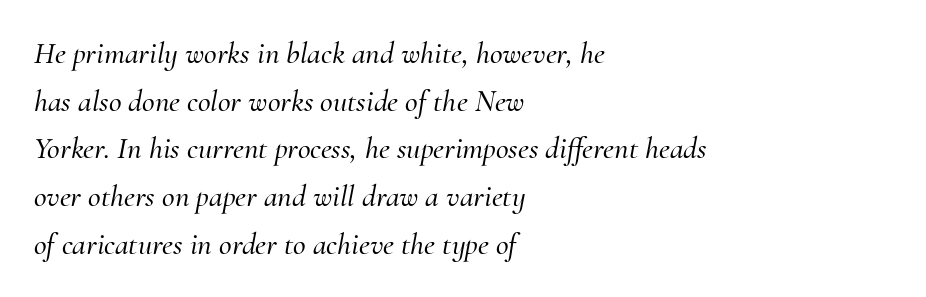
Nothing unusual about the tracking: characters are spaced as the font intends. The leading is moderate, giving the passage an even texture. Looks like regular typesetting: each glyph gets only the width it needs. The specimen omits any rule beneath the text block's lines.
